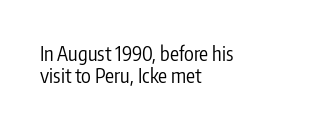
Any mark beneath the type? The region is blank. This rendering uses left alignment, leaving the right contour irregular. The passage shown stacks its lines with hardly any gap. A light-to-regular cut is what we see here.
